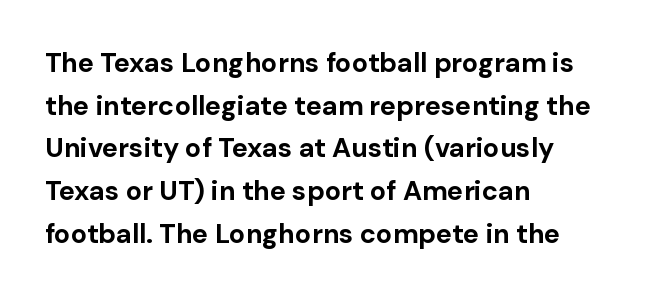
Q: Is the text bold? A: Yes.
Q: Is the text italic (slanted)? A: No, it is upright.
Q: Is the text underlined? A: No.
Q: How is the paragraph aligned? A: Left-aligned.
Q: Is the spacing between letters normal or unusually wide? A: Normal.
Q: Is the spacing between lines tight, normal or loose? A: Normal.
